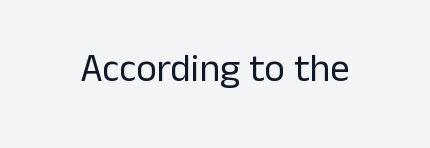
Q: Is the text bold? A: No.
Q: Is the text italic (slanted)? A: No, it is upright.
Q: Is the typeface a serif or a sans-serif typeface? A: Sans-serif.
Q: Is the text underlined? A: No.
Q: Is the spacing between letters normal or unusually wide? A: Normal.
Q: Width (condensed, normal, or wide)? A: Normal.
Q: Stroke contrast? A: Low.
Q: x-height? A: Medium.
Q: Monospaced? A: No.
